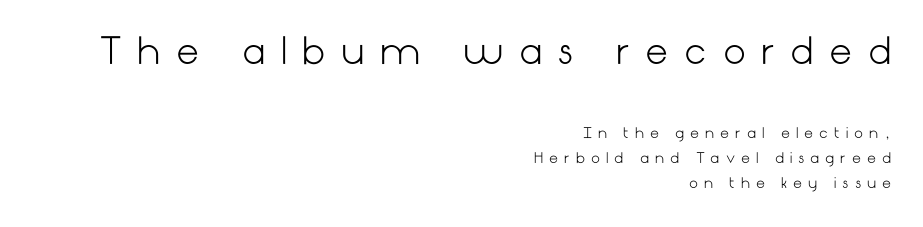
Compared with a flush-left layout, this one pins lines to the opposite, right side. The initial chunk of copy outweighs the following chunk in type size. Words float on clear page, feet unadorned. The face used here is a sans, in the tradition of grotesques and geometrics. Compared with typical body copy, the letter spacing here is much looser. A roman cut, with each character standing at attention.
